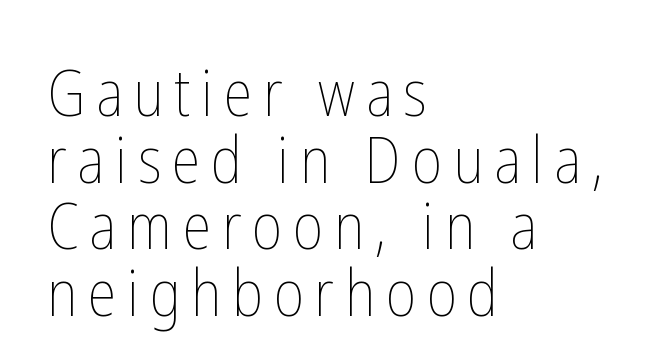
The image shows 64 px thin, condensed type, upright; set left-aligned, tight line spacing (1.04x), not underlined; low stroke contrast and a medium x-height.
